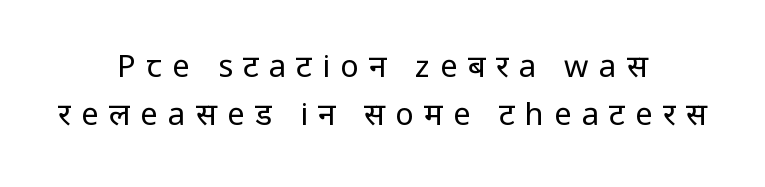
{"serif": "no", "italic": "no", "bold": "no", "weight": "regular", "width": "condensed", "stroke_contrast": "low", "x_height": "large", "monospaced": "no", "underline": "no", "align": "center", "line_spacing": "normal", "line_spacing_ratio": 1.56, "letter_spacing": "wide", "letter_spacing_em": 0.33, "glyph_px": 31}
